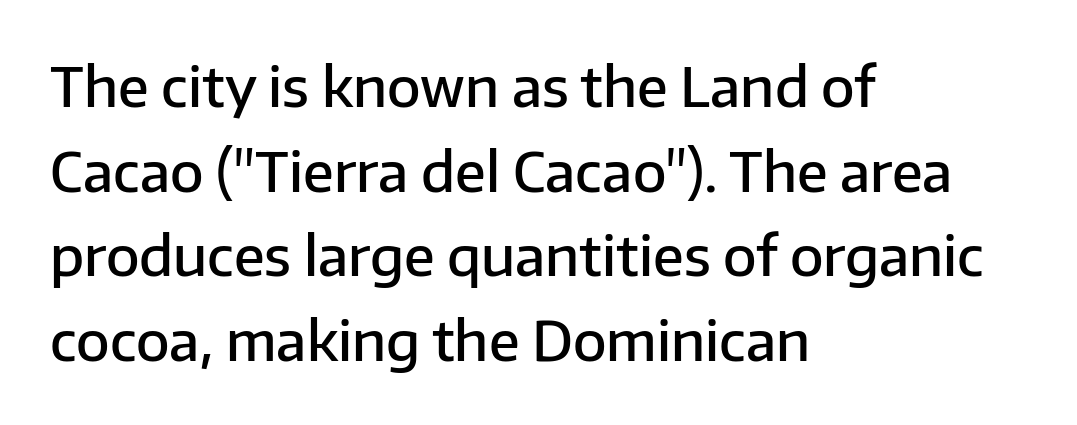
Q: Is the text bold? A: Semi-bold.
Q: Is the text italic (slanted)? A: No, it is upright.
Q: Is the typeface a serif or a sans-serif typeface? A: Sans-serif.
Q: Is the text underlined? A: No.
Q: How is the paragraph aligned? A: Left-aligned.
Q: Is the spacing between letters normal or unusually wide? A: Normal.
Q: Is the spacing between lines tight, normal or loose? A: Normal.
Q: Width (condensed, normal, or wide)? A: Normal.
Q: Stroke contrast? A: Low.
Q: x-height? A: Medium.
Q: Monospaced? A: No.
